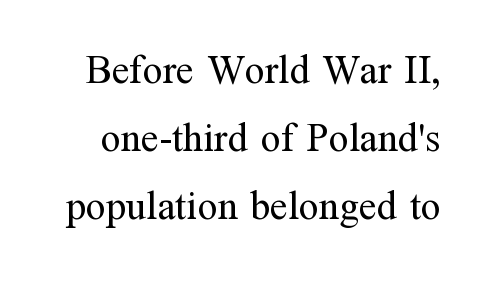
The image shows 40 px regular-weight serif type, upright; set normal line spacing (1.7x), normal letter spacing, not underlined; medium stroke contrast and a medium x-height.
